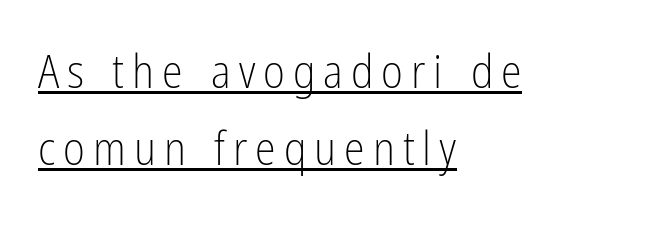
{"serif": "no", "italic": "no", "bold": "no", "weight": "light", "width": "condensed", "stroke_contrast": "low", "x_height": "medium", "monospaced": "no", "underline": "yes", "align": "left", "line_spacing": "normal", "line_spacing_ratio": 1.63, "glyph_px": 47}
